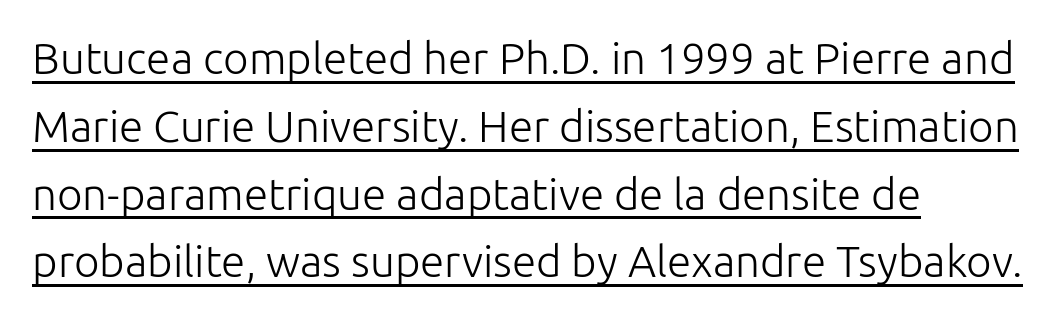
The passage shown stacks its lines at a standard gap. What decoration does the sample have? An underline. The compositor pushed each line to the left boundary. The face used here is a sans, in the tradition of grotesques and geometrics. Is this a heavy cut? Hardly; it is regular or lighter.
